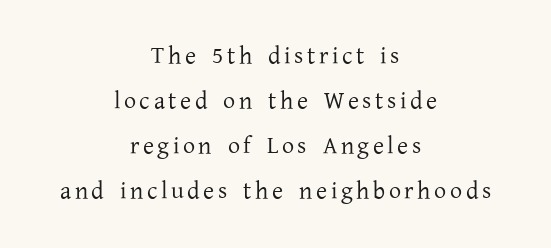
The image shows 24 px text type, upright; set centered, line spacing 1.88x, not underlined.
